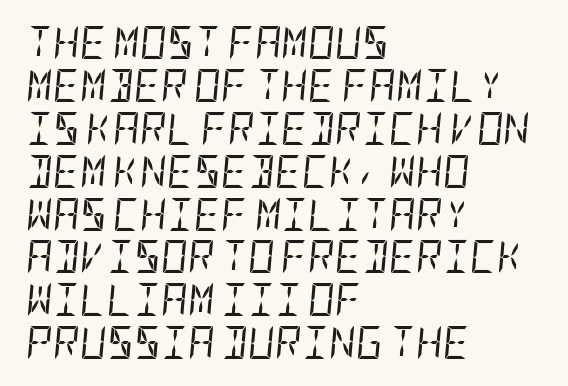
The image shows 33 px regular-weight, condensed type, italic (leaning right); set left-aligned, normal line spacing (1.3x), normal letter spacing, not underlined; low stroke contrast and a large x-height.
